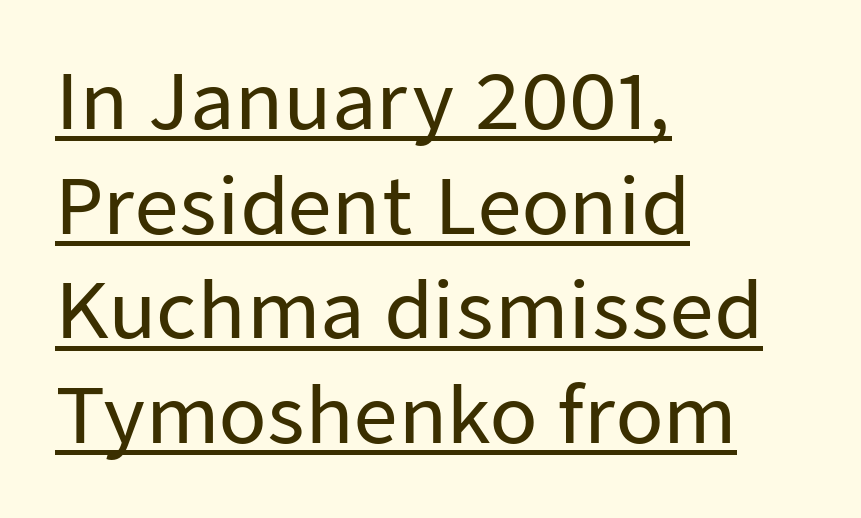
The image shows 77 px sans-serif type, upright; set left-aligned, normal line spacing (1.36x), normal letter spacing, underlined; low stroke contrast and a medium x-height.
